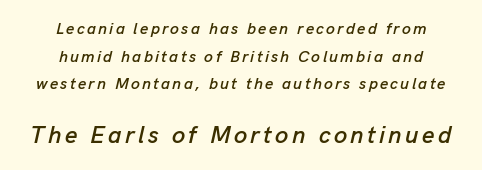
The setting favours the middle, as headings and verse often do. The area under the type is left untouched. The lettering tilts uniformly, giving the passage an italic look. The block sitting lower on the canvas is the one with enlarged characters.
